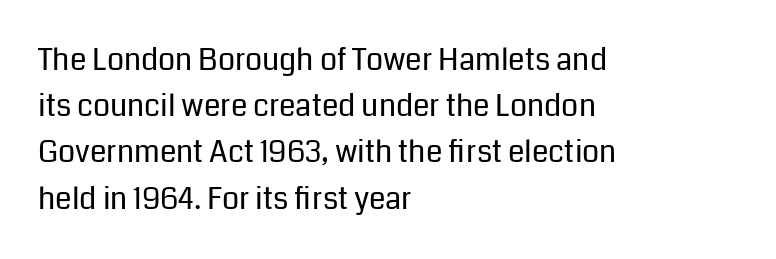
The image shows 30 px regular-weight sans-serif type, upright; set left-aligned, normal line spacing (1.54x), normal letter spacing, not underlined; low stroke contrast and a medium x-height.
